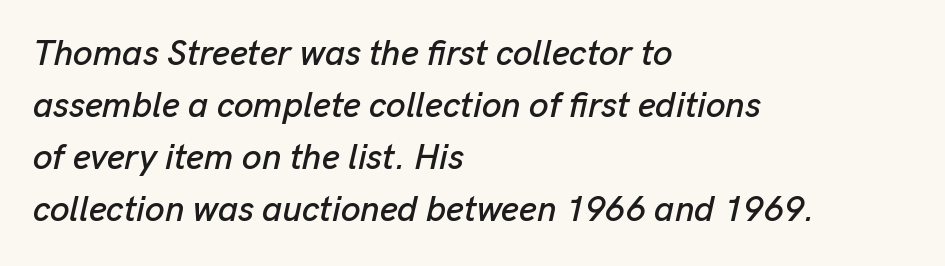
The face used here is proportionally spaced, like ordinary book or web type. Whoever set this chose a conventional vertical rhythm. The passage is arranged the way most books set body copy — flush left. The line texture is even and compact thanks to regular tracking.
